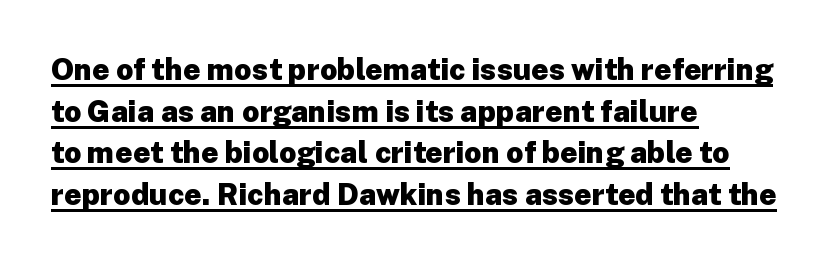
Q: Is the text bold? A: Yes.
Q: Is the text italic (slanted)? A: No, it is upright.
Q: Is the typeface a serif or a sans-serif typeface? A: Sans-serif.
Q: Is the text underlined? A: Yes.
Q: How is the paragraph aligned? A: Left-aligned.
Q: Is the spacing between letters normal or unusually wide? A: Normal.
Q: Is the spacing between lines tight, normal or loose? A: Normal.
Q: Width (condensed, normal, or wide)? A: Normal.
Q: Stroke contrast? A: Low.
Q: x-height? A: Medium.
Q: Monospaced? A: No.
